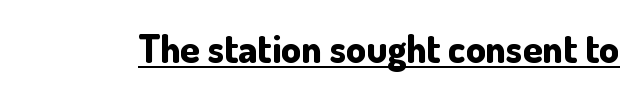
Q: Is the text bold? A: Yes.
Q: Is the text italic (slanted)? A: No, it is upright.
Q: Is the typeface a serif or a sans-serif typeface? A: Sans-serif.
Q: Is the text underlined? A: Yes.
Q: Is the spacing between letters normal or unusually wide? A: Normal.
Q: Width (condensed, normal, or wide)? A: Normal.
Q: Stroke contrast? A: Low.
Q: x-height? A: Small.
Q: Monospaced? A: No.
